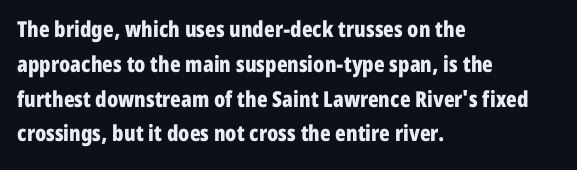
One-word summary of the alignment: left. Characters remain perfectly vertical along every line. Words float on clear page, feet unadorned. Look at the tracking — it's just the regular setting, nothing added.
